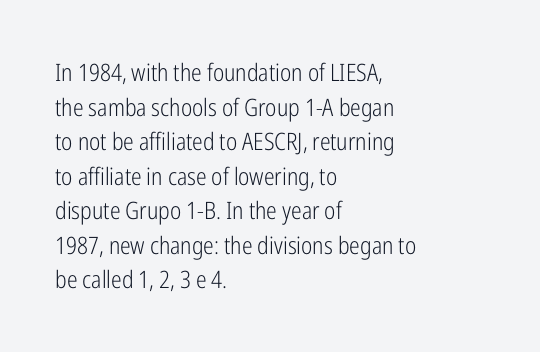
Regarding leading, the lines here are spaced in the standard way. The letters look calm and open, with moderate or lighter stems. Layout note: lines flush left. The rendering keeps characters at their native spacing. The lettering stays uniformly vertical, giving the passage a roman look. Underline: absent.
